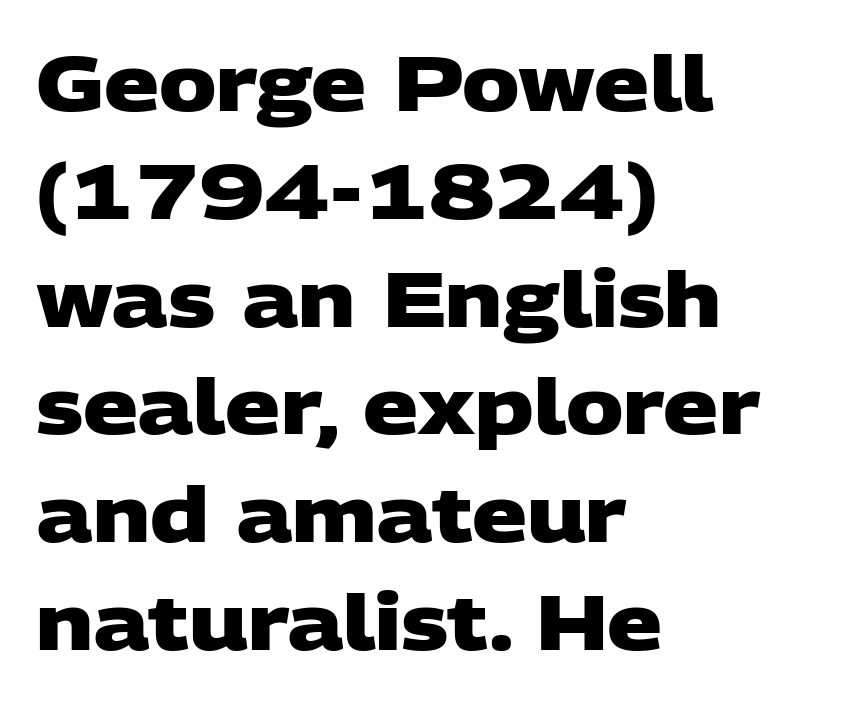
The letters carry no serifs — their stems end cleanly without finishing strokes. This rendering leaves character spacing at its baseline value. Reading down the block, your eye returns to a fixed left position each line. The passage shown is emphatically bold. The designer left line spacing at the default.
